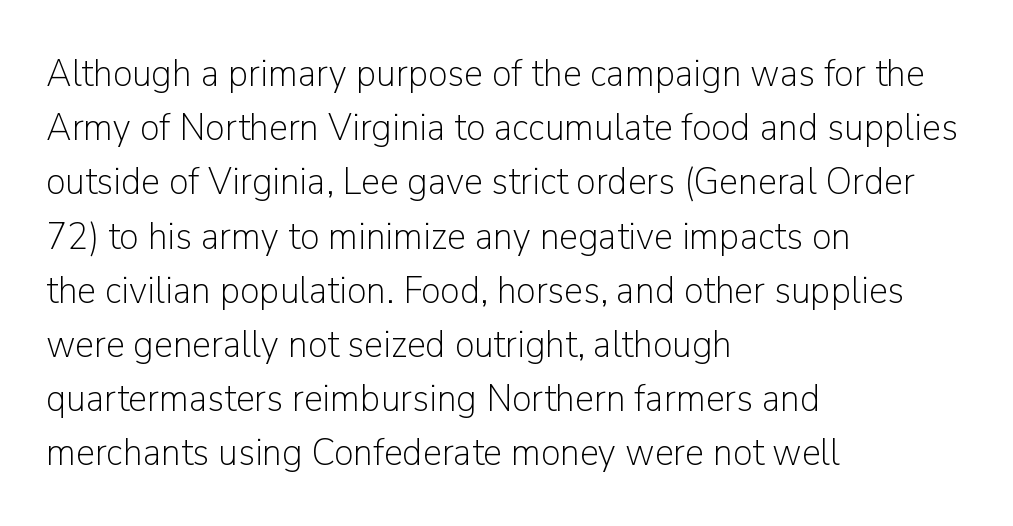
Q: Is the text bold? A: No.
Q: Is the text italic (slanted)? A: No, it is upright.
Q: Is the typeface a serif or a sans-serif typeface? A: Sans-serif.
Q: Is the text underlined? A: No.
Q: How is the paragraph aligned? A: Left-aligned.
Q: Is the spacing between letters normal or unusually wide? A: Normal.
Q: Is the spacing between lines tight, normal or loose? A: Normal.
Q: Width (condensed, normal, or wide)? A: Normal.
Q: Stroke contrast? A: Low.
Q: x-height? A: Medium.
Q: Monospaced? A: No.
